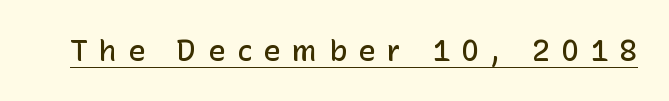
The image shows 30 px semibold sans-serif type, upright; set unusually wide letter spacing (+0.37 em), underlined; low stroke contrast and a medium x-height.
